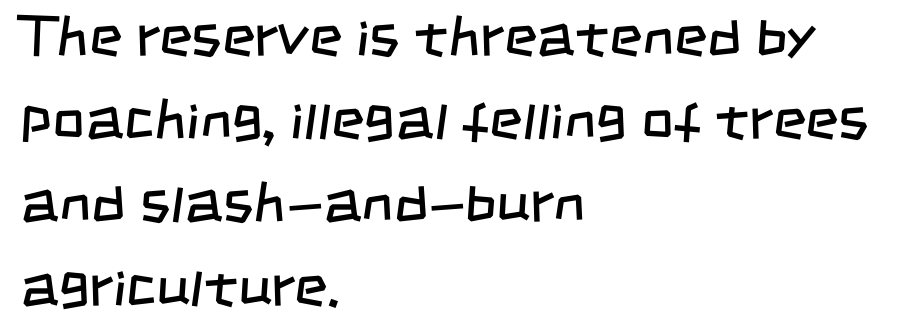
Weight class: somewhere from thin through regular. The text was rendered using a sans face with plain stroke endings. Caption: multi-line text, flush left, ragged right. You could call the tracking neutral — neither tight nor loose. The block of text has a typical density, with ordinary space between rows. Think of a printed novel: that variable character pitch is what you see here.
